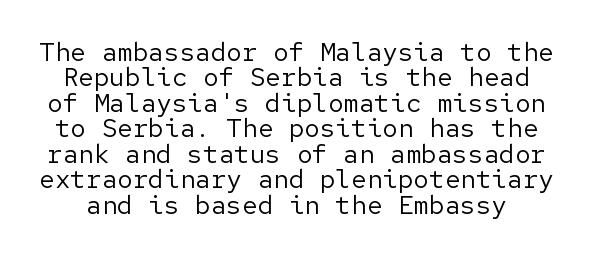
This is roman type, the default non-slanted kind. Plain, unruled lines of type. The block of text is dense from top to bottom, with scant space between rows. Is the letter spacing exaggerated? No — it looks like the ordinary default. Is this a heavy cut? Hardly; it is regular or lighter.
